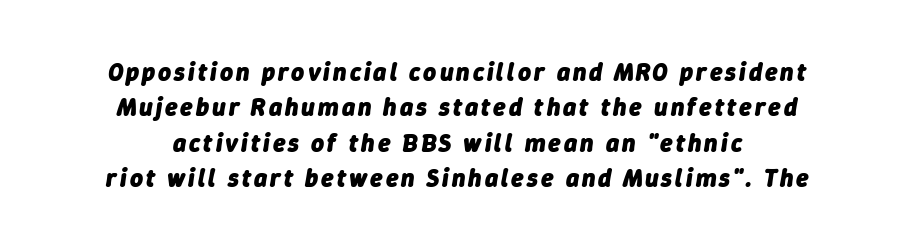
The image shows 25 px bold type, italic (leaning right); set centered, normal line spacing (1.42x), not underlined.
